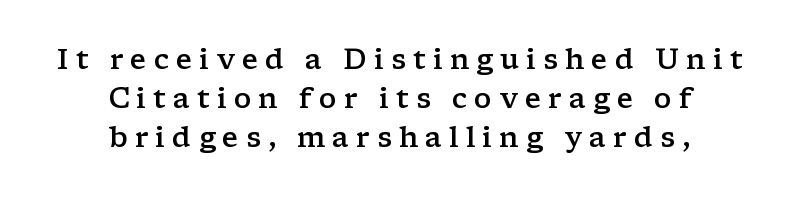
{"serif": "yes", "italic": "no", "bold": "semi", "weight": "semibold", "width": "wide", "stroke_contrast": "low", "x_height": "medium", "monospaced": "no", "underline": "no", "align": "center", "line_spacing": "normal", "line_spacing_ratio": 1.39, "letter_spacing": "wide", "letter_spacing_em": 0.25, "glyph_px": 28}
